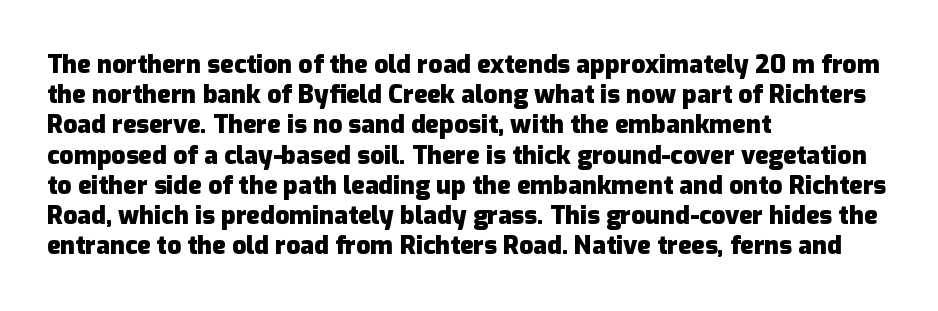
The image shows 25 px bold type, upright; set left-aligned, line spacing 1.21x, normal letter spacing, not underlined.
